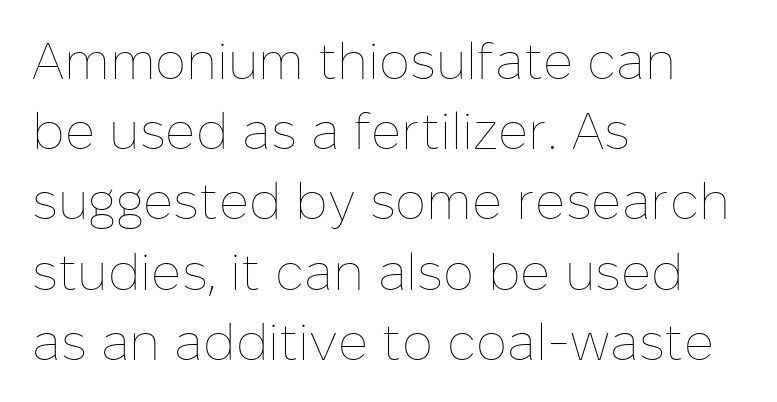
{"italic": "no", "bold": "no", "weight": "thin", "width": "normal", "stroke_contrast": "low", "x_height": "medium", "monospaced": "no", "underline": "no", "align": "left", "line_spacing": "normal", "line_spacing_ratio": 1.35, "letter_spacing": "normal", "letter_spacing_em": 0.0, "glyph_px": 52}
